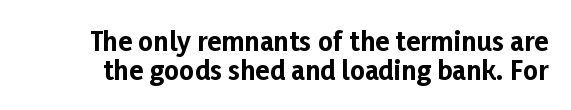
The image shows 26 px bold type, upright; set tight line spacing (1.1x), normal letter spacing, not underlined.
